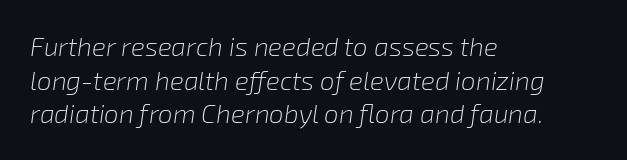
Q: Is the text bold? A: No.
Q: Is the text italic (slanted)? A: Yes, it leans right by about 8 degrees.
Q: Is the text underlined? A: No.
Q: How is the paragraph aligned? A: Left-aligned.
Q: Is the spacing between letters normal or unusually wide? A: Normal.
Q: Is the spacing between lines tight, normal or loose? A: Normal.
